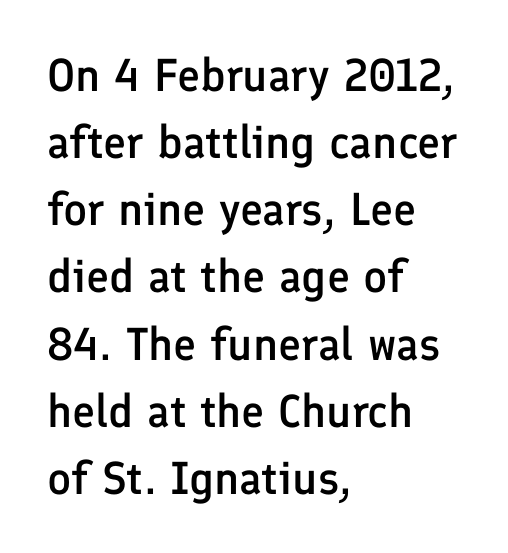
Line spacing here is normal. In terms of posture, this sample is upright. On the weight axis this lands at semibold, roughly 600. Horizontal alignment here is leftward, the default for most running prose. Here the glyphs are tracked normally, forming tight word shapes. This sample has the flowing, uneven cadence of proportional lettering.
